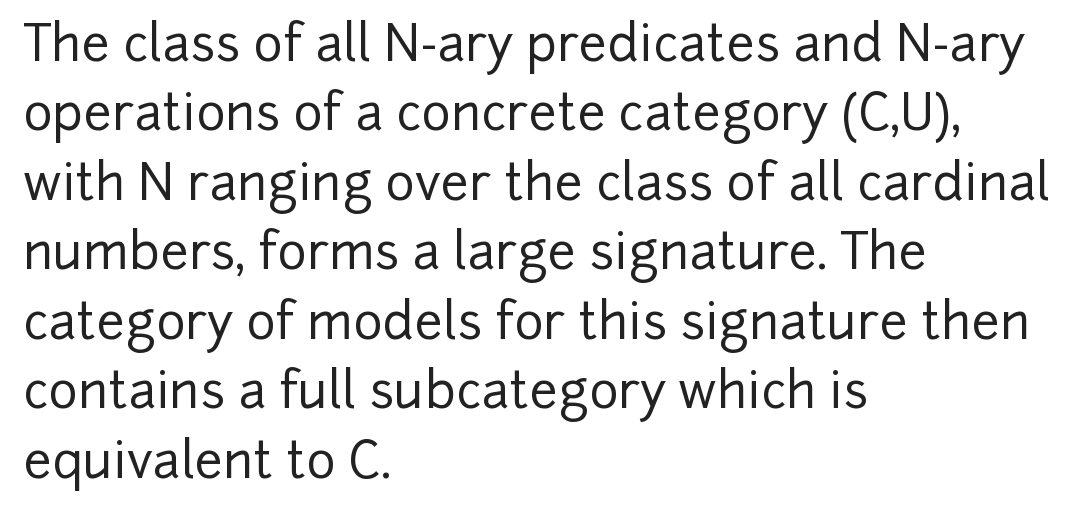
{"serif": "no", "italic": "no", "width": "normal", "stroke_contrast": "low", "x_height": "medium", "monospaced": "no", "underline": "no", "align": "left", "line_spacing": "normal", "line_spacing_ratio": 1.39, "letter_spacing": "normal", "letter_spacing_em": 0.0, "glyph_px": 50}
